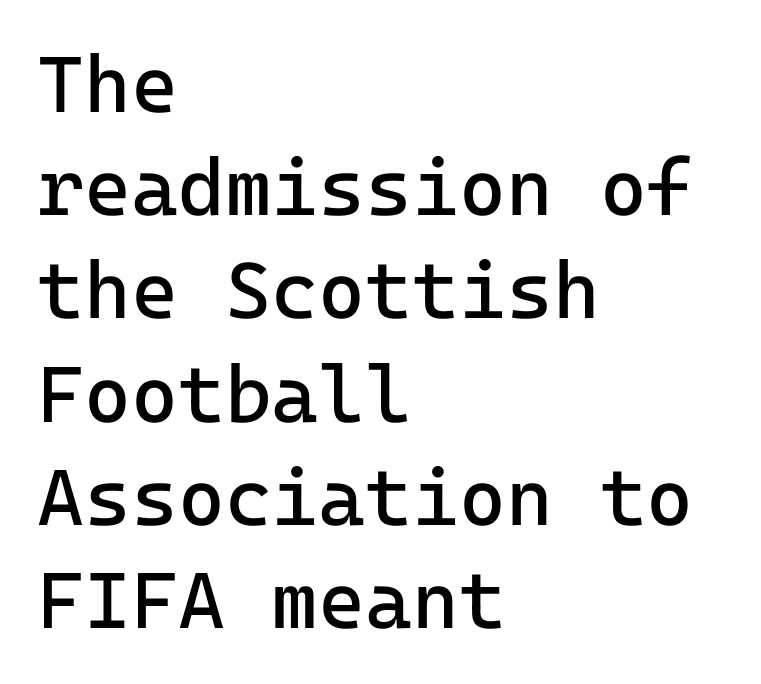
Q: Is the text bold? A: No.
Q: Is the text italic (slanted)? A: No, it is upright.
Q: Is the typeface a serif or a sans-serif typeface? A: Sans-serif.
Q: Is the text underlined? A: No.
Q: How is the paragraph aligned? A: Left-aligned.
Q: Is the spacing between letters normal or unusually wide? A: Normal.
Q: Is the spacing between lines tight, normal or loose? A: Normal.
Q: Width (condensed, normal, or wide)? A: Normal.
Q: Stroke contrast? A: Low.
Q: x-height? A: Medium.
Q: Monospaced? A: Yes.
